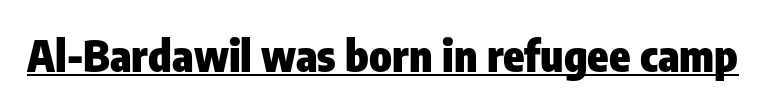
{"serif": "no", "italic": "no", "bold": "yes", "weight": "heavy", "width": "condensed", "stroke_contrast": "low", "x_height": "medium", "monospaced": "no", "underline": "yes", "letter_spacing": "normal", "letter_spacing_em": 0.0, "glyph_px": 43}
